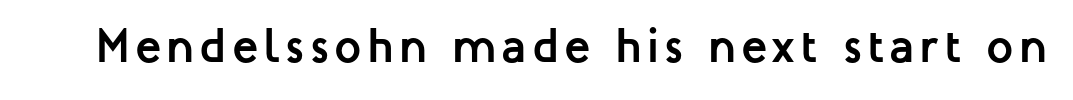
{"serif": "no", "italic": "no", "bold": "yes", "weight": "semibold", "width": "normal", "stroke_contrast": "low", "x_height": "medium", "monospaced": "no", "underline": "no", "glyph_px": 48}
